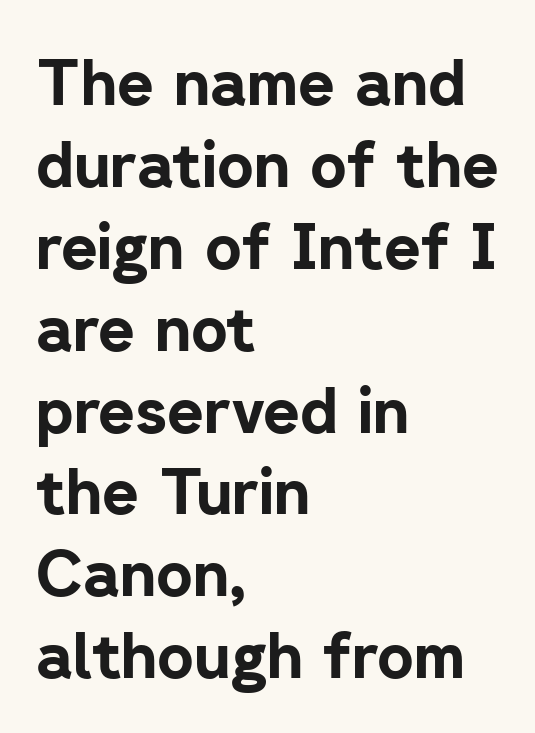
Here the designer chose a conventional face with non-uniform glyph widths. What weight is shown? A full bold with thick strokes. Teacher's note: observe the even left margin — that is flush-left alignment. Short note: letters normally spaced.
